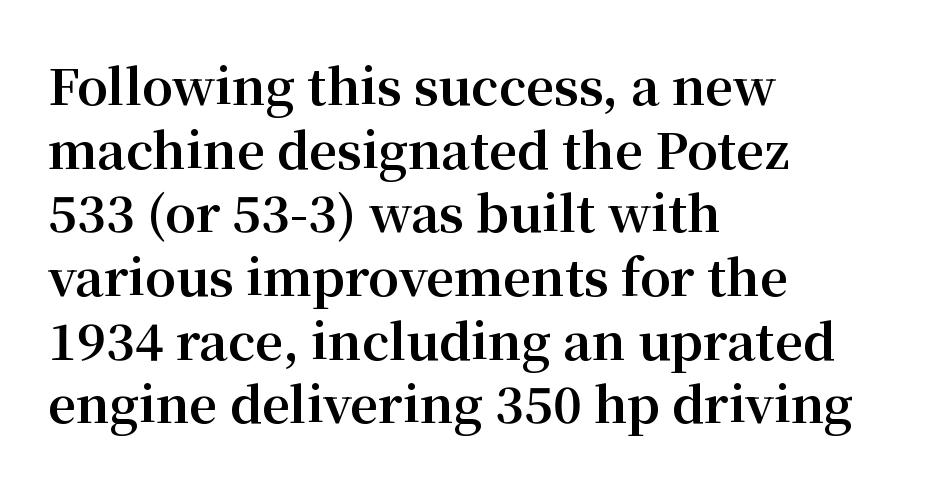
Q: Is the text bold? A: Yes.
Q: Is the text italic (slanted)? A: No, it is upright.
Q: Is the typeface a serif or a sans-serif typeface? A: Serif.
Q: Is the text underlined? A: No.
Q: How is the paragraph aligned? A: Left-aligned.
Q: Is the spacing between letters normal or unusually wide? A: Normal.
Q: Is the spacing between lines tight, normal or loose? A: Normal.
Q: Width (condensed, normal, or wide)? A: Normal.
Q: Stroke contrast? A: Medium.
Q: x-height? A: Medium.
Q: Monospaced? A: No.
